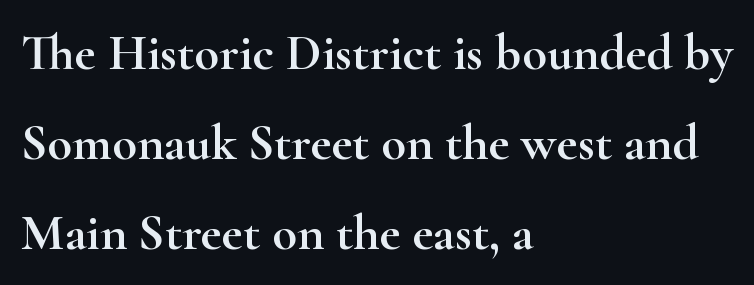
The image shows 51 px wide serif type, upright; set left-aligned, line spacing 1.76x, normal letter spacing, not underlined; high stroke contrast and a small x-height.
